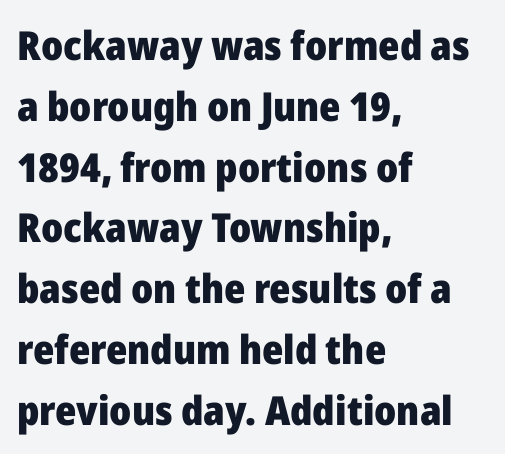
Q: Is the text bold? A: Yes.
Q: Is the text italic (slanted)? A: No, it is upright.
Q: Is the typeface a serif or a sans-serif typeface? A: Sans-serif.
Q: Is the text underlined? A: No.
Q: How is the paragraph aligned? A: Left-aligned.
Q: Is the spacing between letters normal or unusually wide? A: Normal.
Q: Is the spacing between lines tight, normal or loose? A: Normal.
Q: Width (condensed, normal, or wide)? A: Normal.
Q: Stroke contrast? A: Low.
Q: x-height? A: Medium.
Q: Monospaced? A: No.
